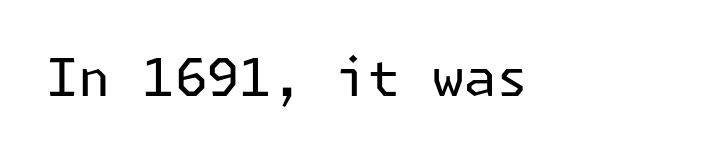
Q: Is the text bold? A: No.
Q: Is the text italic (slanted)? A: No, it is upright.
Q: Is the typeface a serif or a sans-serif typeface? A: Sans-serif.
Q: Is the text underlined? A: No.
Q: Is the spacing between letters normal or unusually wide? A: Normal.
Q: Width (condensed, normal, or wide)? A: Normal.
Q: Stroke contrast? A: Low.
Q: x-height? A: Medium.
